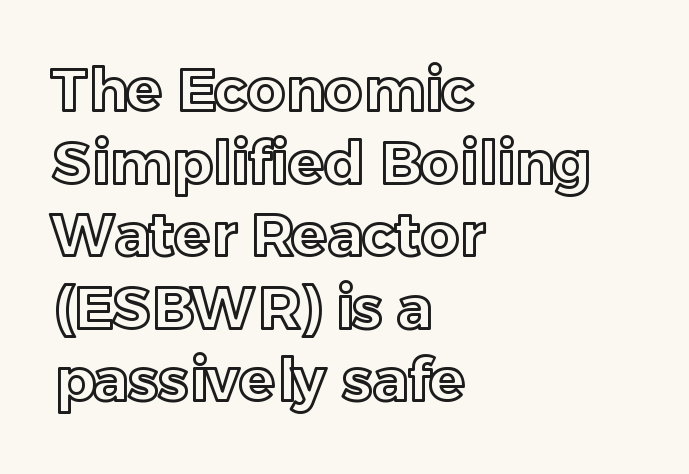
Caption: standard tracking, unaltered. This is the regular roman posture of the typeface. The strip under each line holds only bare page. Here the designer chose a conventional face with non-uniform glyph widths. Leftover space on each line is placed entirely after the last word.
